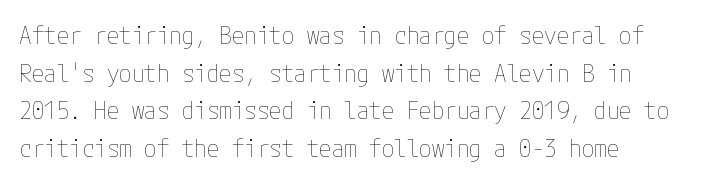
A typesetter would call this leading conventional body-copy spacing. No italicization has been applied; the sample stays upright. Characters follow at the spacing the type designer built in. Just letters on the line, the space beneath them empty. Is the type heavy? It reads as light-to-regular instead.
